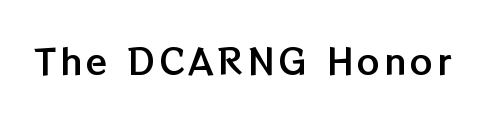
Q: Is the text italic (slanted)? A: No, it is upright.
Q: Is the text underlined? A: No.
Q: Width (condensed, normal, or wide)? A: Normal.
Q: Stroke contrast? A: Low.
Q: x-height? A: Medium.
Q: Monospaced? A: No.
